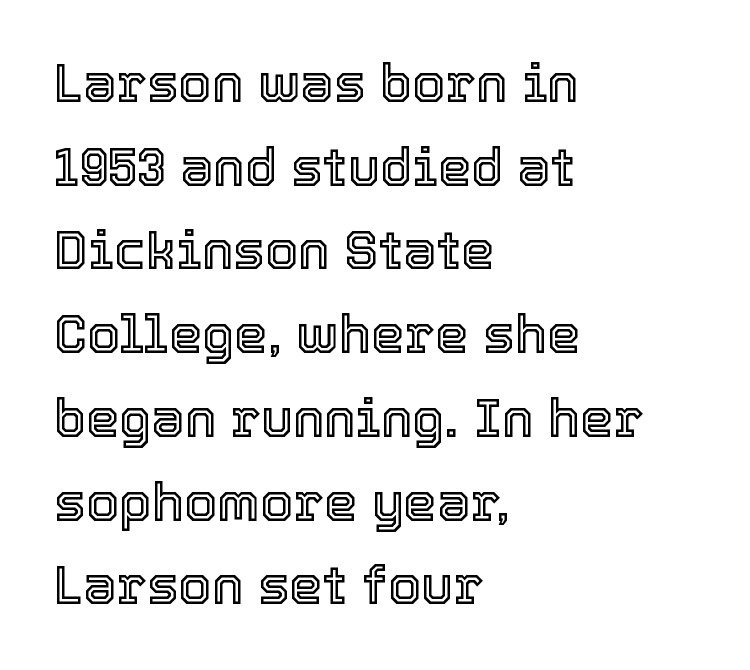
The image shows 53 px text type, upright; set left-aligned, normal line spacing (1.58x), normal letter spacing, not underlined; a medium x-height.
